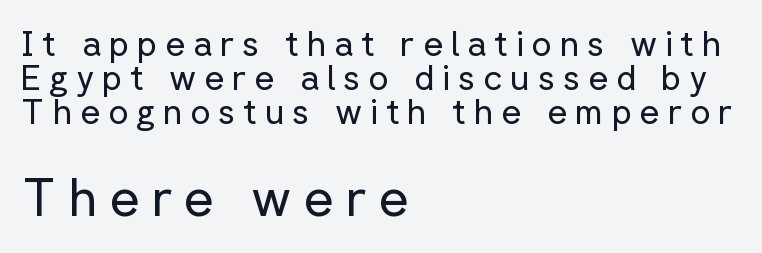
Leftover space on each line is placed entirely after the last word. Nope, not italic — everything's standing straight. No heavy texture on the line: the type isn't bold. Baseline-to-baseline distance is barely more than the letter height.
